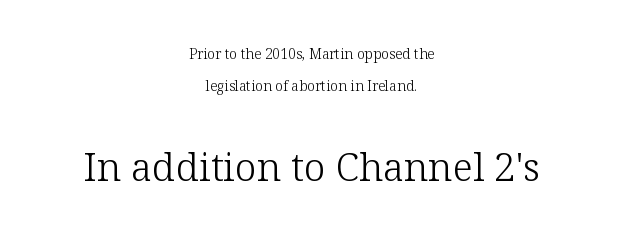
The image shows 39 px light serif type, upright; set centered, loose line spacing (2.27x), normal letter spacing, not underlined; the second (bottom) block is 2.79x larger; low stroke contrast and a medium x-height.
